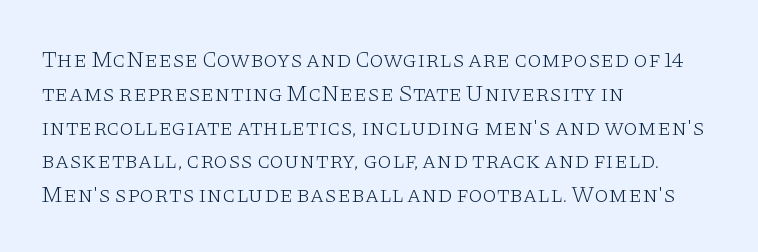
{"italic": "no", "bold": "no", "underline": "no", "align": "left", "line_spacing": "normal", "line_spacing_ratio": 1.47, "letter_spacing": "normal", "letter_spacing_em": 0.0, "glyph_px": 23}
